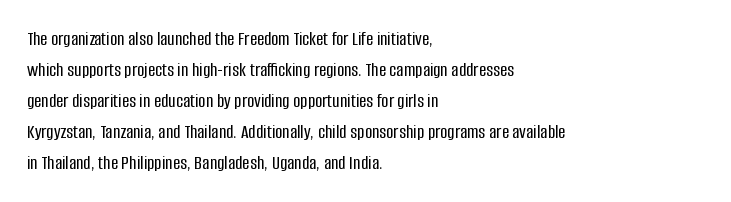
The image shows 20 px text type, upright; set left-aligned, normal line spacing (1.55x), normal letter spacing, not underlined.
